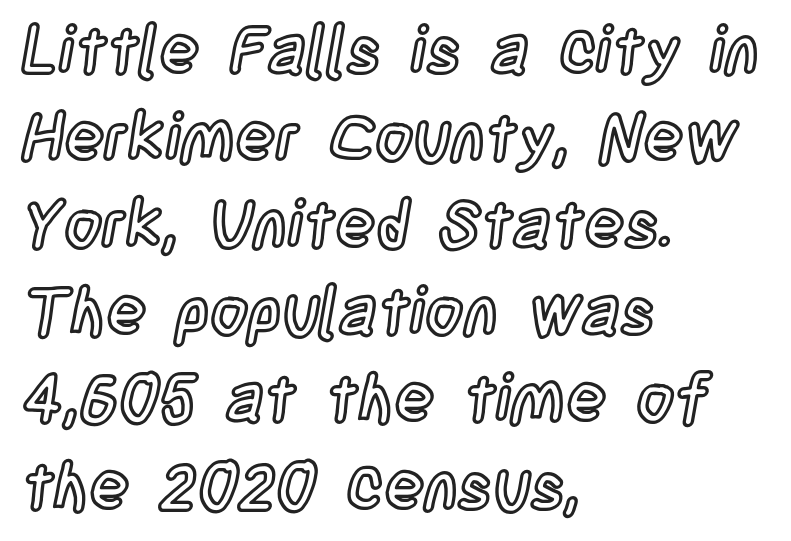
The image shows 66 px condensed type; set left-aligned, normal line spacing (1.32x), normal letter spacing, not underlined; a large x-height.
